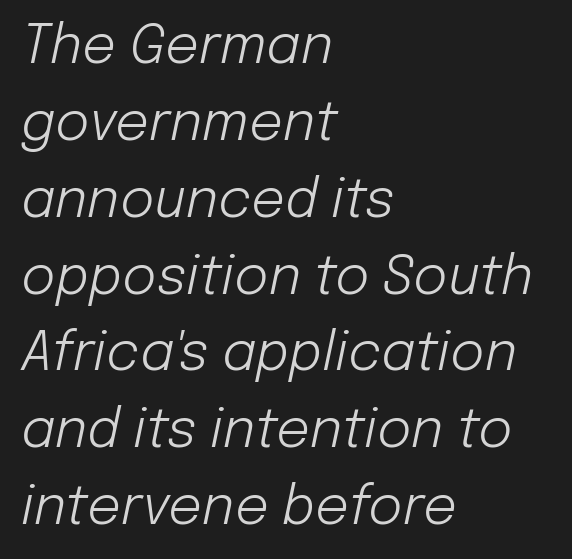
The image shows 53 px light type, italic (leaning right); set left-aligned, normal line spacing (1.45x), normal letter spacing, not underlined; low stroke contrast and a medium x-height.
